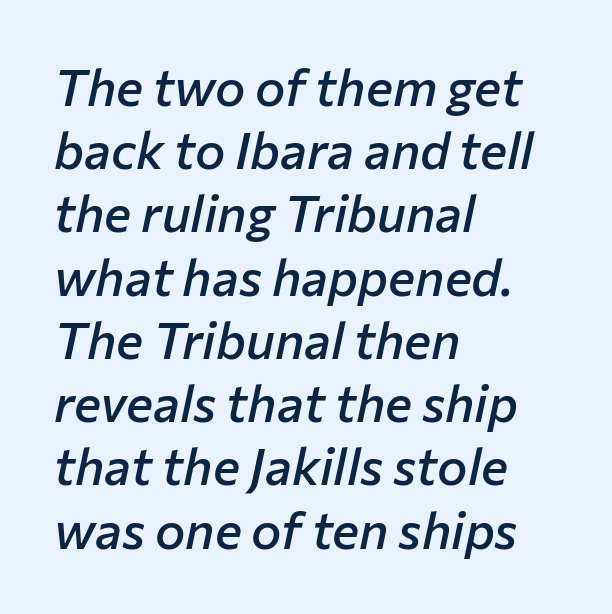
Has an underline been added? It has not. Visually the block forms a straight wall on the left and a jagged coastline on the right. Between one letter and the next there's only the usual sliver of space. The glyphs have the mass of a demibold cut, below bold. Yep, that's italic — everything's leaning.
